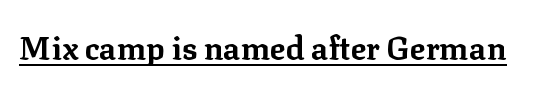
Does a line run under the words? Yes, clearly. Examine the stroke ends and you'll spot serifs. Bold? Absolutely — the strokes are thick and heavy. Italic: no, the glyphs are upright roman. The passage shown is typed in a proportional face where columns would drift. Glyph-to-glyph distance matches everyday printed text.
